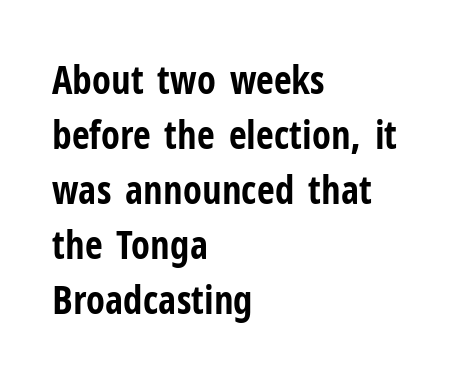
The rendering keeps characters at their native spacing. The letters stand upright; this is a roman face. The sample has been set heavy, in full bold. Proportional: the letters do not fall into vertical columns. Notice how the passage keeps a crisp vertical edge on the left only. In terms of leading, this rendering sits right in the middle.
